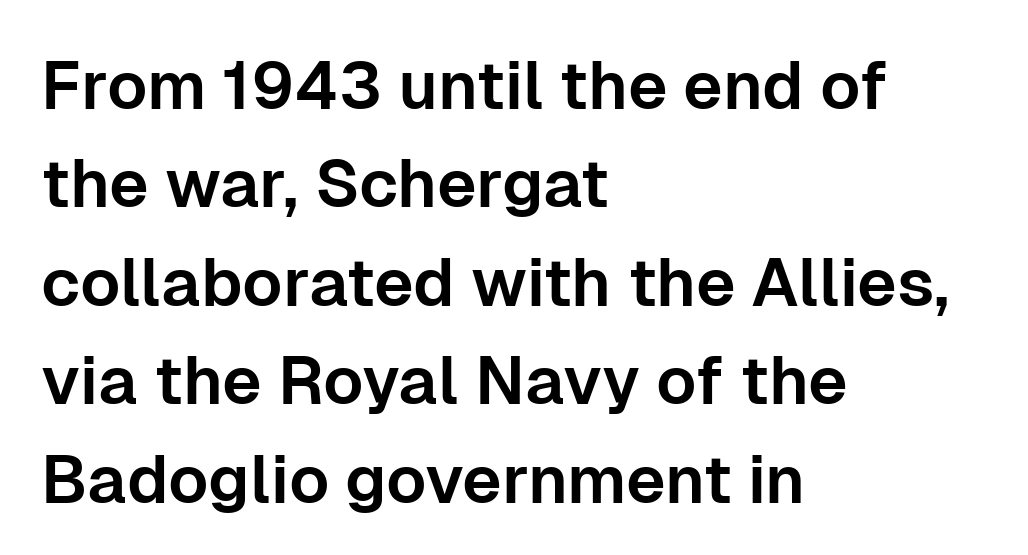
Q: Is the text italic (slanted)? A: No, it is upright.
Q: Is the typeface a serif or a sans-serif typeface? A: Sans-serif.
Q: Is the text underlined? A: No.
Q: How is the paragraph aligned? A: Left-aligned.
Q: Is the spacing between letters normal or unusually wide? A: Normal.
Q: Is the spacing between lines tight, normal or loose? A: Normal.
Q: Width (condensed, normal, or wide)? A: Normal.
Q: Stroke contrast? A: Low.
Q: x-height? A: Medium.
Q: Monospaced? A: No.
